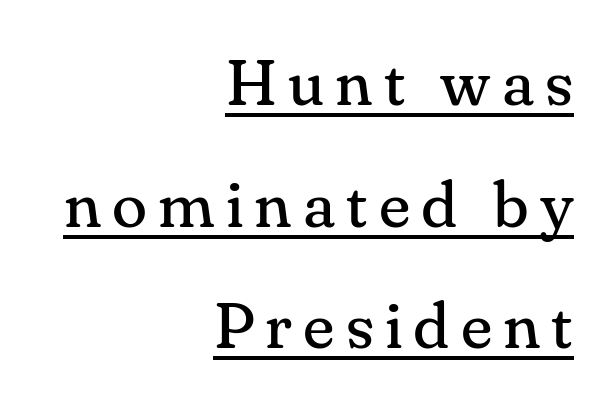
The image shows 65 px regular-weight serif type, upright; set right-aligned, line spacing 1.87x, underlined; medium stroke contrast and a small x-height.
